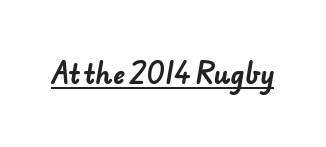
Q: Is the text bold? A: Yes.
Q: Is the text underlined? A: Yes.
Q: Is the spacing between letters normal or unusually wide? A: Normal.
